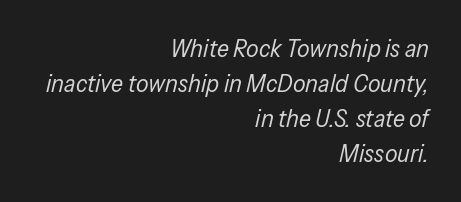
{"italic": "yes", "lean": "right", "slant_degrees": 13, "bold": "no", "underline": "no", "align": "right", "line_spacing": "normal", "line_spacing_ratio": 1.4, "letter_spacing": "normal", "letter_spacing_em": 0.0, "glyph_px": 25}
